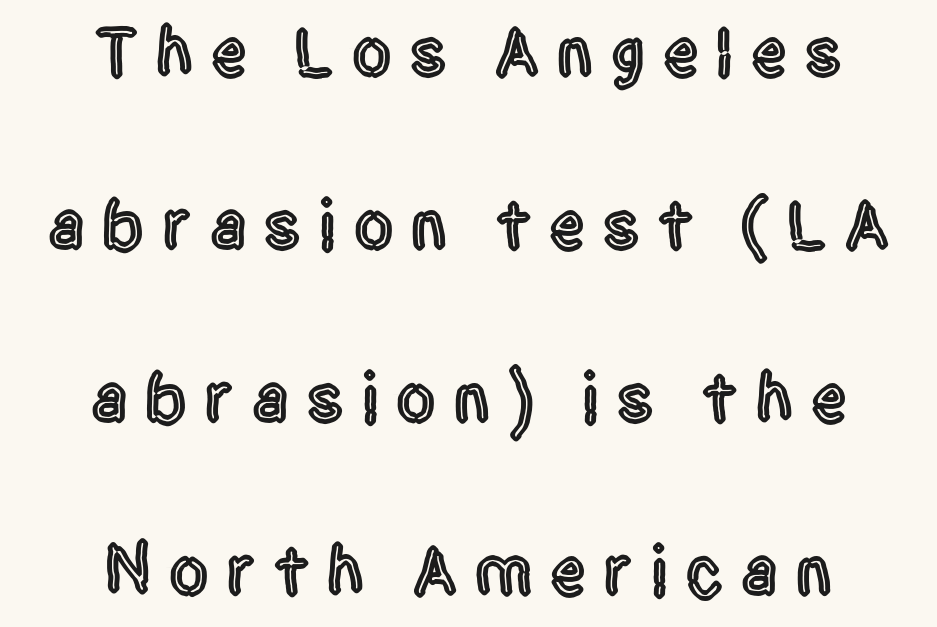
Q: Is the text italic (slanted)? A: No, it is upright.
Q: Is the typeface a serif or a sans-serif typeface? A: Sans-serif.
Q: Is the text underlined? A: No.
Q: How is the paragraph aligned? A: Centered.
Q: Is the spacing between letters normal or unusually wide? A: Unusually wide.
Q: Is the spacing between lines tight, normal or loose? A: Loose.
Q: Width (condensed, normal, or wide)? A: Condensed.
Q: x-height? A: Large.
Q: Monospaced? A: No.
